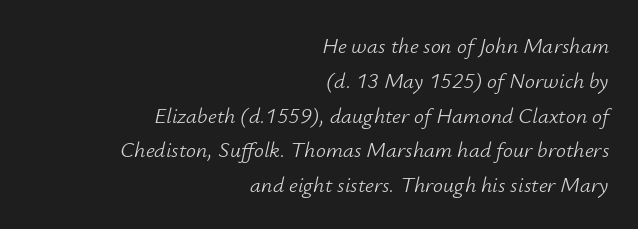
Q: Is the text bold? A: No.
Q: Is the text italic (slanted)? A: Yes, it leans right by about 12 degrees.
Q: Is the text underlined? A: No.
Q: How is the paragraph aligned? A: Right-aligned.
Q: Is the spacing between letters normal or unusually wide? A: Normal.
Q: Is the spacing between lines tight, normal or loose? A: Normal.
